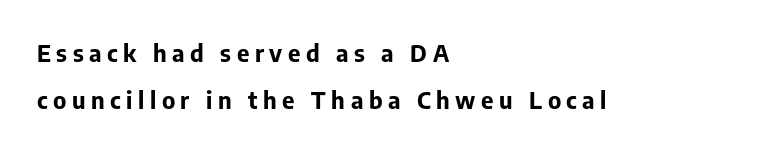
The image shows 24 px bold type, upright; set left-aligned, loose line spacing (1.95x), unusually wide letter spacing (+0.23 em), not underlined.
